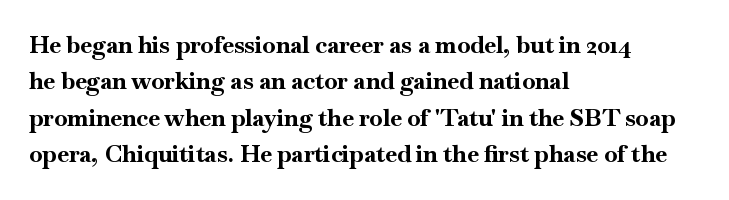
{"italic": "no", "bold": "yes", "underline": "no", "align": "left", "line_spacing": "normal", "line_spacing_ratio": 1.52, "letter_spacing": "normal", "letter_spacing_em": 0.0, "glyph_px": 24}
